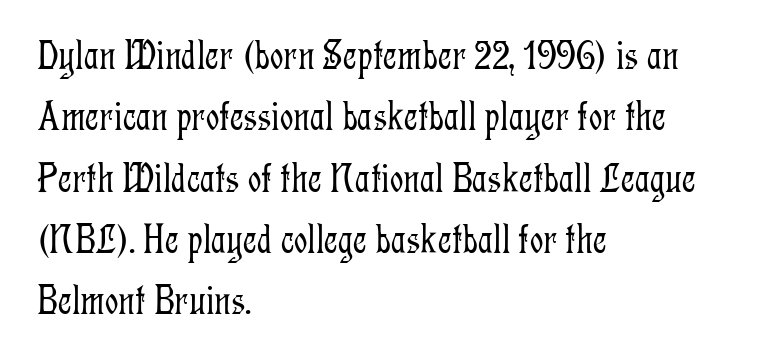
{"serif": "yes", "italic": "no", "bold": "no", "weight": "light", "width": "condensed", "stroke_contrast": "low", "x_height": "medium", "monospaced": "no", "underline": "no", "align": "left", "line_spacing": "normal", "line_spacing_ratio": 1.46, "letter_spacing": "normal", "letter_spacing_em": 0.0, "glyph_px": 42}
